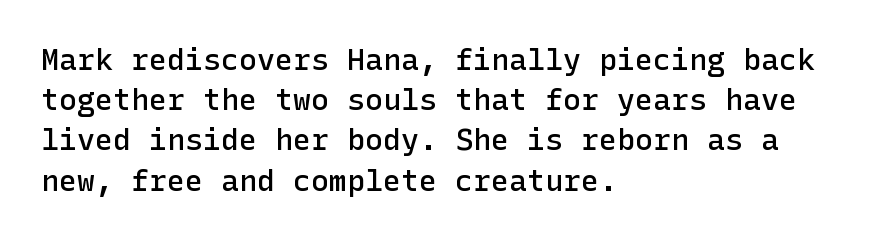
Q: Is the text bold? A: Semi-bold.
Q: Is the text italic (slanted)? A: No, it is upright.
Q: Is the typeface a serif or a sans-serif typeface? A: Sans-serif.
Q: Is the text underlined? A: No.
Q: How is the paragraph aligned? A: Left-aligned.
Q: Is the spacing between letters normal or unusually wide? A: Normal.
Q: Is the spacing between lines tight, normal or loose? A: Normal.
Q: Width (condensed, normal, or wide)? A: Normal.
Q: Stroke contrast? A: Low.
Q: x-height? A: Medium.
